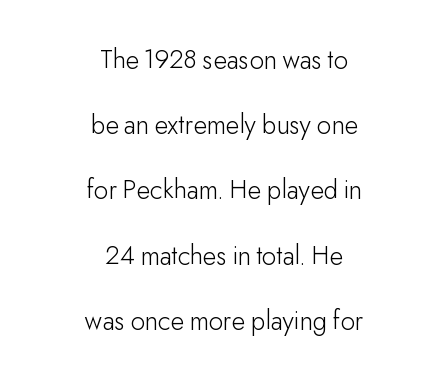
Q: Is the text bold? A: No.
Q: Is the text italic (slanted)? A: No, it is upright.
Q: Is the typeface a serif or a sans-serif typeface? A: Sans-serif.
Q: Is the text underlined? A: No.
Q: How is the paragraph aligned? A: Centered.
Q: Is the spacing between letters normal or unusually wide? A: Normal.
Q: Is the spacing between lines tight, normal or loose? A: Loose.
Q: Width (condensed, normal, or wide)? A: Normal.
Q: Stroke contrast? A: Low.
Q: x-height? A: Small.
Q: Monospaced? A: No.
